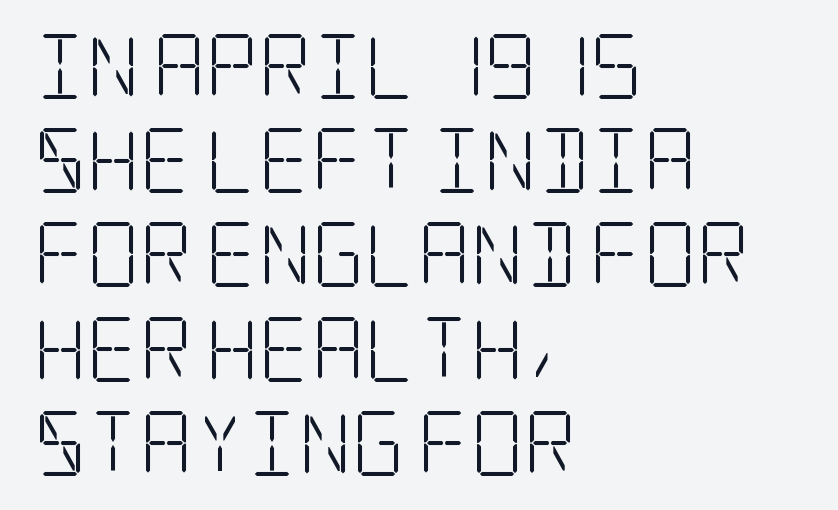
The image shows 65 px light, condensed serif type, upright; set left-aligned, normal line spacing (1.45x), normal letter spacing, not underlined; low stroke contrast and a large x-height.
